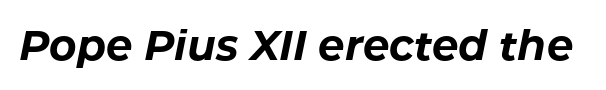
Q: Is the text bold? A: Yes.
Q: Is the text italic (slanted)? A: Yes, it leans right by about 11 degrees.
Q: Is the text underlined? A: No.
Q: Is the spacing between letters normal or unusually wide? A: Normal.
Q: Width (condensed, normal, or wide)? A: Normal.
Q: Stroke contrast? A: Low.
Q: x-height? A: Medium.
Q: Monospaced? A: No.
